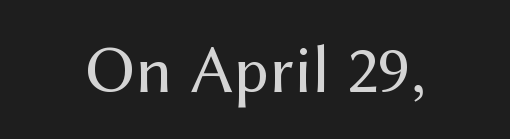
{"serif": "no", "italic": "no", "bold": "no", "weight": "regular", "width": "normal", "stroke_contrast": "medium", "x_height": "medium", "monospaced": "no", "underline": "no", "letter_spacing": "normal", "letter_spacing_em": 0.0, "glyph_px": 69}
